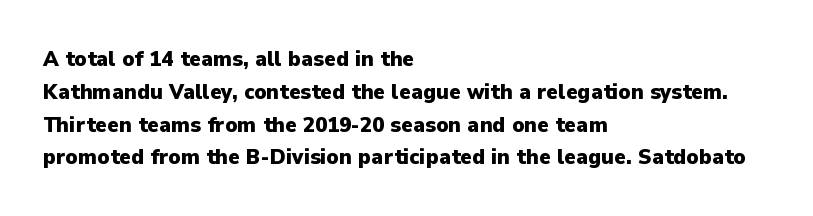
Nobody touched the tracking dial on this one. Alignment: flush left. Tall strokes in this sample are plumb rather than angled. Weight: bold.
